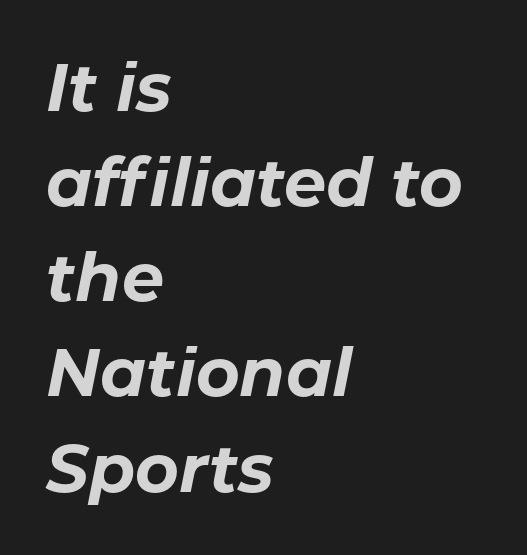
I'd describe the lettering as bold — thick and assertive. Character widths vary here, with narrow letters taking less room than wide ones. A typesetter would call this zero additional tracking. The ragged edge is on the right, which tells us the setting is flush left.
